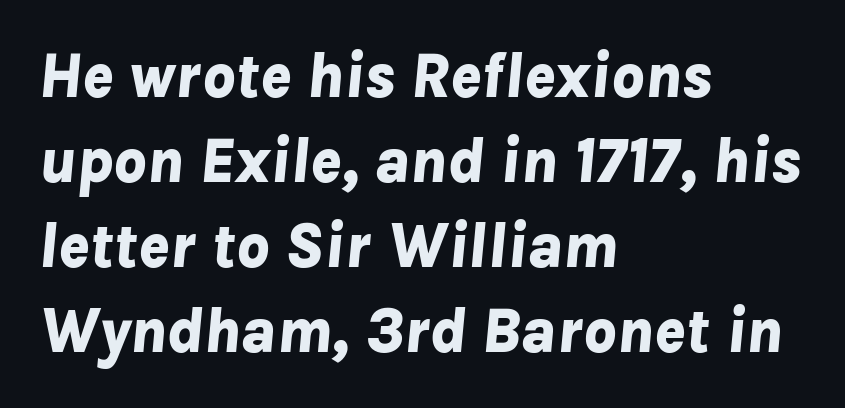
The image shows 64 px bold type, italic (leaning right); set left-aligned, normal line spacing (1.33x), normal letter spacing, not underlined; low stroke contrast and a medium x-height.
